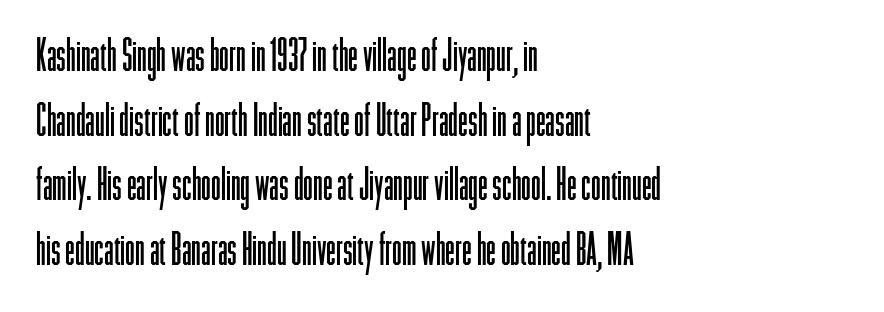
{"serif": "no", "italic": "no", "bold": "no", "weight": "light", "width": "condensed", "stroke_contrast": "low", "x_height": "medium", "monospaced": "no", "underline": "no", "align": "left", "line_spacing": "normal", "line_spacing_ratio": 1.47, "letter_spacing": "normal", "letter_spacing_em": 0.0, "glyph_px": 44}
